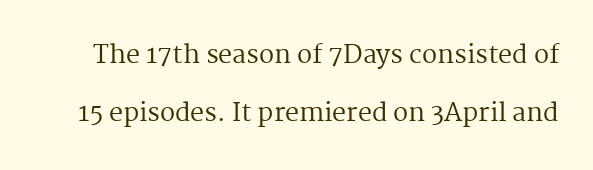
Q: Is the text bold? A: No.
Q: Is the text italic (slanted)? A: No, it is upright.
Q: Is the text underlined? A: No.
Q: Is the spacing between letters normal or unusually wide? A: Normal.
Q: Is the spacing between lines tight, normal or loose? A: Loose.
